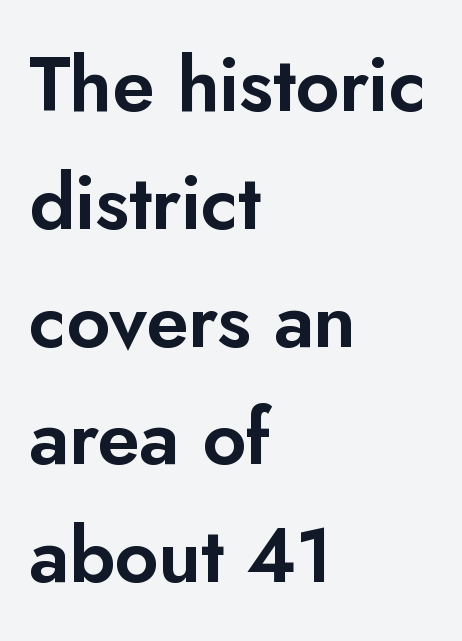
{"serif": "no", "italic": "no", "width": "normal", "stroke_contrast": "low", "x_height": "small", "monospaced": "no", "underline": "no", "align": "left", "line_spacing": "normal", "line_spacing_ratio": 1.55, "letter_spacing": "normal", "letter_spacing_em": 0.0, "glyph_px": 76}
